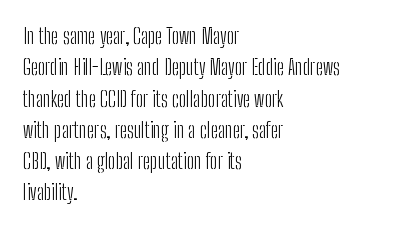
Ordinary non-slanted type is in use. Honestly, the row spacing looks completely unremarkable. These lines keep a tight, regular rhythm from letter to letter. These lines stack with their left ends in a neat column.
